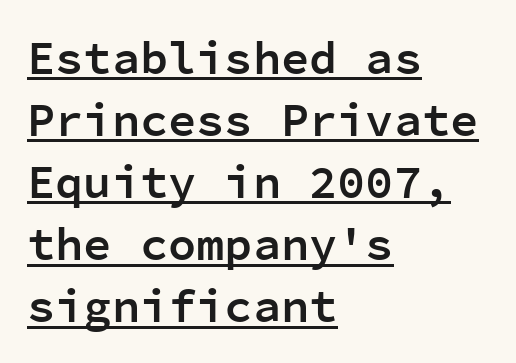
These words are printed semibold, heavier than regular yet not bold. In CSS terms this would be text-align: left. Letter spacing: default. Vertical spacing — default.
